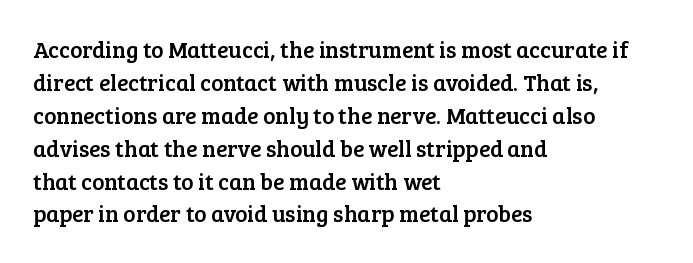
{"italic": "no", "underline": "no", "align": "left", "line_spacing": "normal", "line_spacing_ratio": 1.43, "letter_spacing": "normal", "letter_spacing_em": 0.0, "glyph_px": 23}
